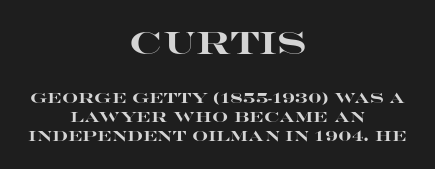
The image shows 30 px heavy, wide type, upright; set centered, normal line spacing (1.36x), normal letter spacing, not underlined; the first (top) block is 2.14x larger; high stroke contrast and a large x-height.
